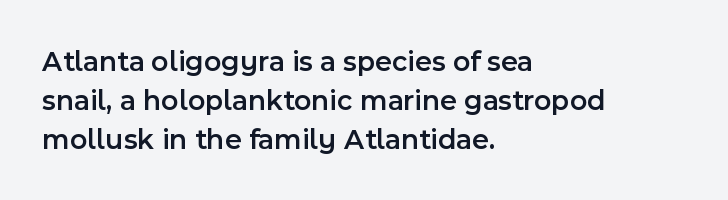
A typesetter would call this proportional, since set widths differ per character. Students, note that the glyphs here touch the page at normal intervals. Lines of text with bare space underneath. What kind of face is this? One without serifs — a sans. One-word summary of the alignment: left.
